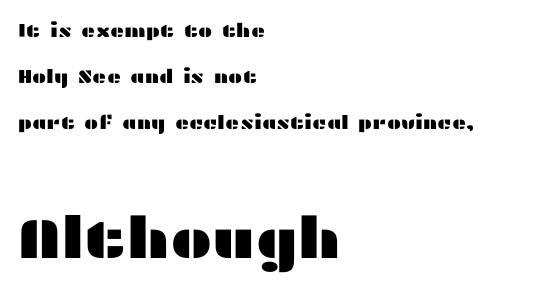
Nothing sits at the stroke ends, so this counts as sans-serif. Nobody touched the tracking dial on this one. The face used here appears at its bigger size in the lower chunk. This is the regular roman posture of the typeface. This rendering features lettering with no underline.
